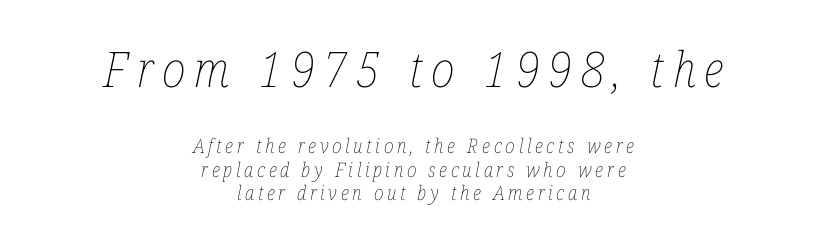
Q: Is the text bold? A: No.
Q: Is the text italic (slanted)? A: Yes, it leans right by about 12 degrees.
Q: Is the text underlined? A: No.
Q: How is the paragraph aligned? A: Centered.
Q: Which block of text is set in a larger size, the first (top) or the second (bottom)? A: The first (top) one.
Q: Width (condensed, normal, or wide)? A: Condensed.
Q: Stroke contrast? A: Low.
Q: x-height? A: Medium.
Q: Monospaced? A: No.
